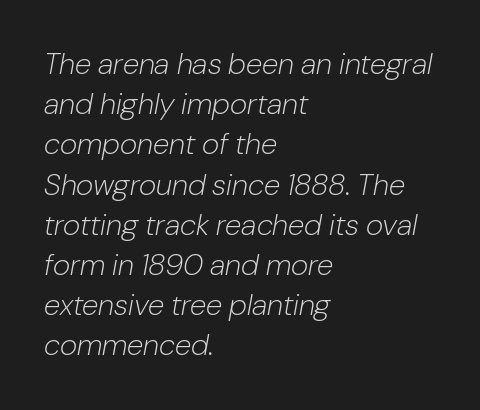
The image shows 30 px light type, italic (leaning right); set left-aligned, normal line spacing (1.34x), normal letter spacing, not underlined; low stroke contrast and a medium x-height.
